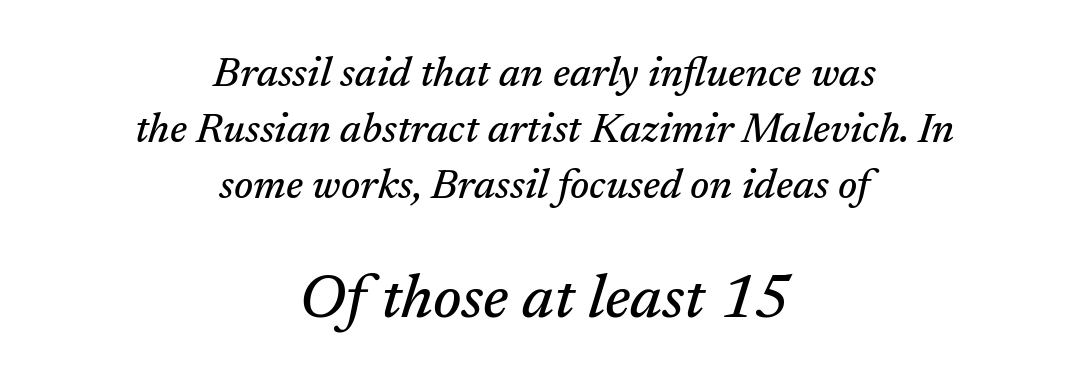
The image shows 61 px serif type, italic (leaning right); set centered, normal line spacing (1.37x), normal letter spacing, not underlined; the second (bottom) block is 1.49x larger; medium stroke contrast and a medium x-height.
